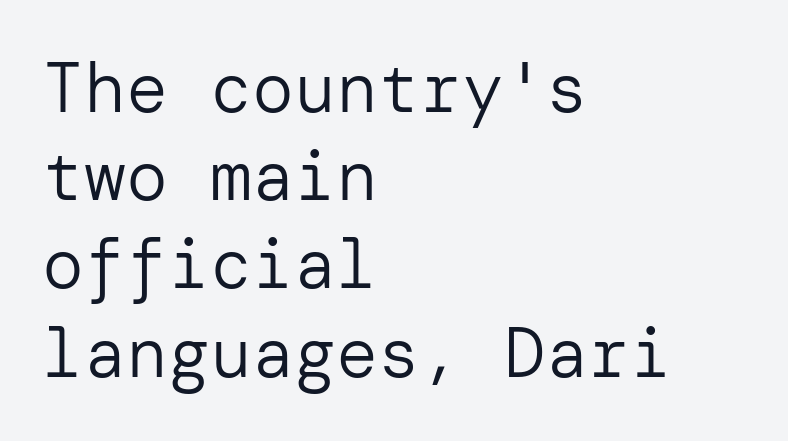
The image shows 70 px regular-weight sans-serif type, upright; set left-aligned, normal line spacing (1.26x), normal letter spacing, not underlined; low stroke contrast and a medium x-height.
